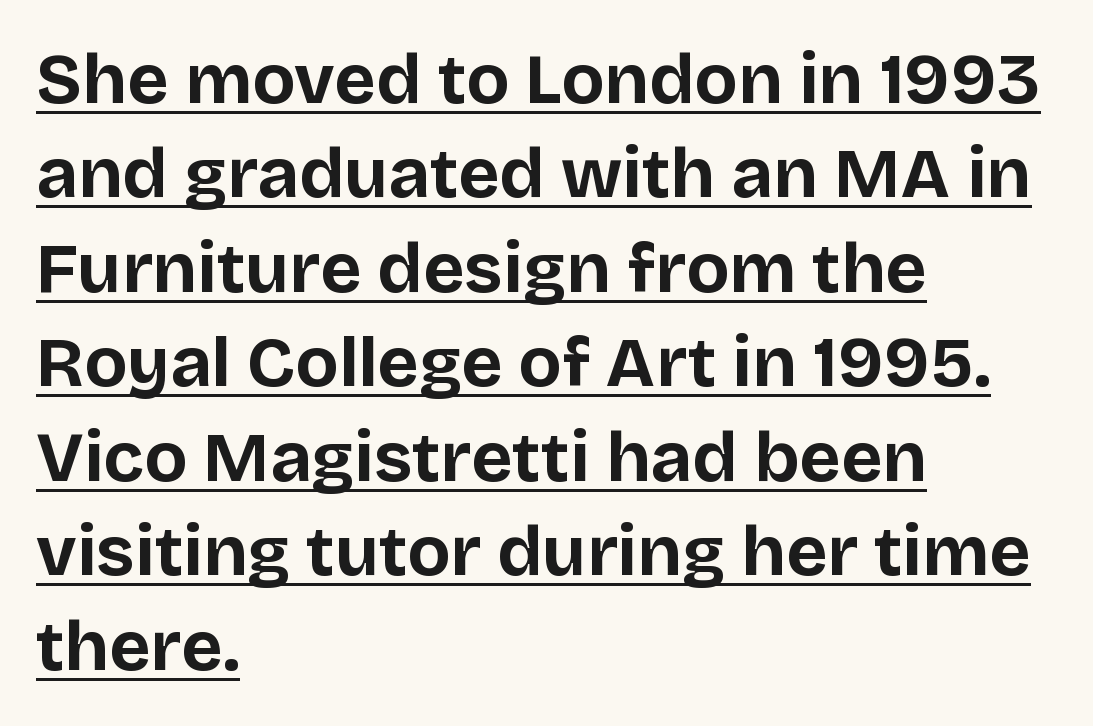
The rendering uses a bold face; every stroke is thick and dark. Quick note: not italic, upright. You could call the tracking neutral — neither tight nor loose. Do the characters align in a grid? No, the font is proportional.
